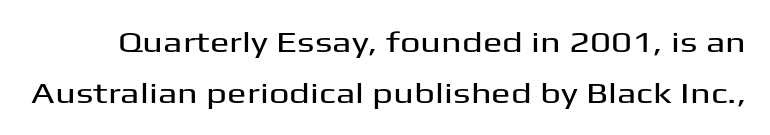
The image shows 29 px wide sans-serif type, upright; set line spacing 1.76x, normal letter spacing, not underlined; medium stroke contrast and a medium x-height.
